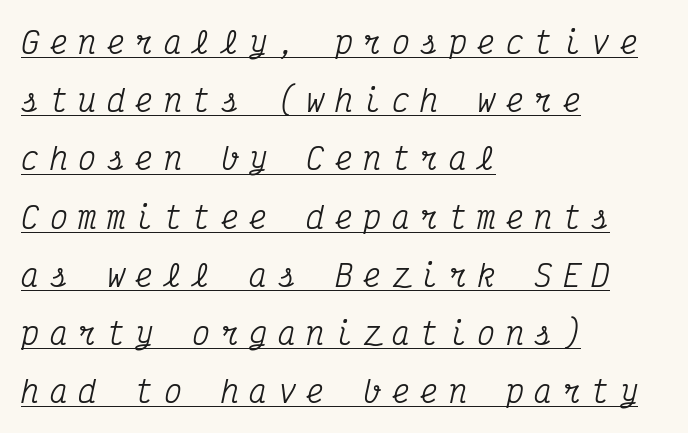
Q: Is the text italic (slanted)? A: Yes, it leans right by about 12 degrees.
Q: Is the typeface a serif or a sans-serif typeface? A: Serif.
Q: Is the text underlined? A: Yes.
Q: How is the paragraph aligned? A: Left-aligned.
Q: Is the spacing between letters normal or unusually wide? A: Unusually wide.
Q: Is the spacing between lines tight, normal or loose? A: Loose.
Q: Width (condensed, normal, or wide)? A: Condensed.
Q: Stroke contrast? A: Medium.
Q: x-height? A: Medium.
Q: Monospaced? A: Yes.
